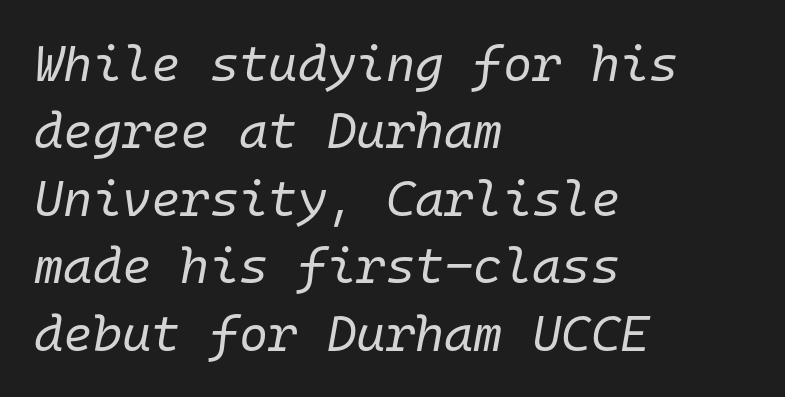
The image shows 50 px regular-weight type, italic (leaning right), monospaced; set left-aligned, normal line spacing (1.35x), normal letter spacing, not underlined; low stroke contrast and a medium x-height.
